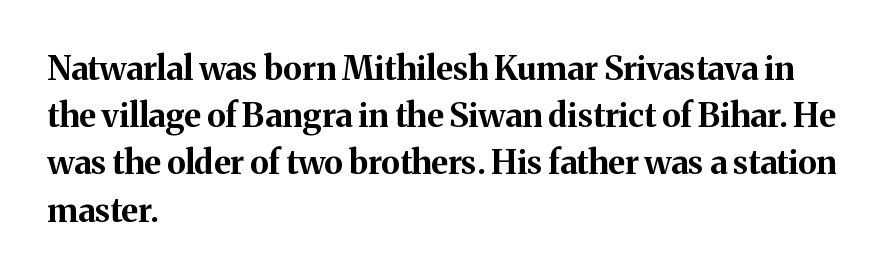
The image shows 33 px bold serif type, upright; set left-aligned, normal line spacing (1.43x), normal letter spacing, not underlined; medium stroke contrast and a medium x-height.
